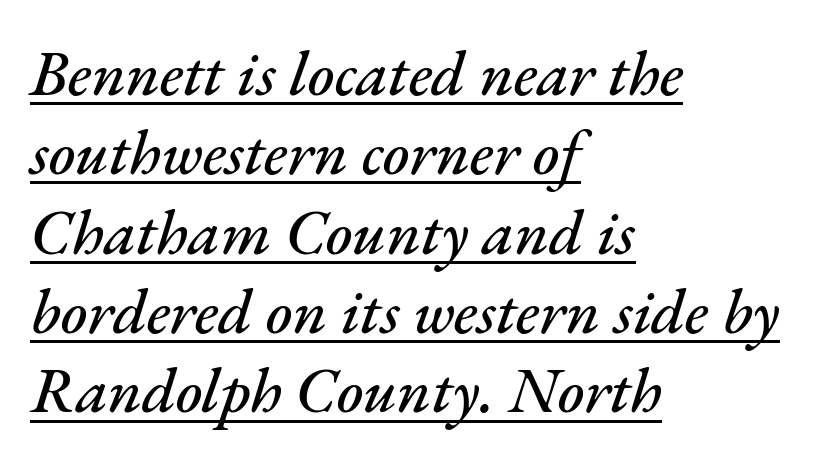
Q: Is the text italic (slanted)? A: Yes, it leans right by about 17 degrees.
Q: Is the text underlined? A: Yes.
Q: How is the paragraph aligned? A: Left-aligned.
Q: Is the spacing between letters normal or unusually wide? A: Normal.
Q: Width (condensed, normal, or wide)? A: Normal.
Q: Stroke contrast? A: Medium.
Q: x-height? A: Small.
Q: Monospaced? A: No.
